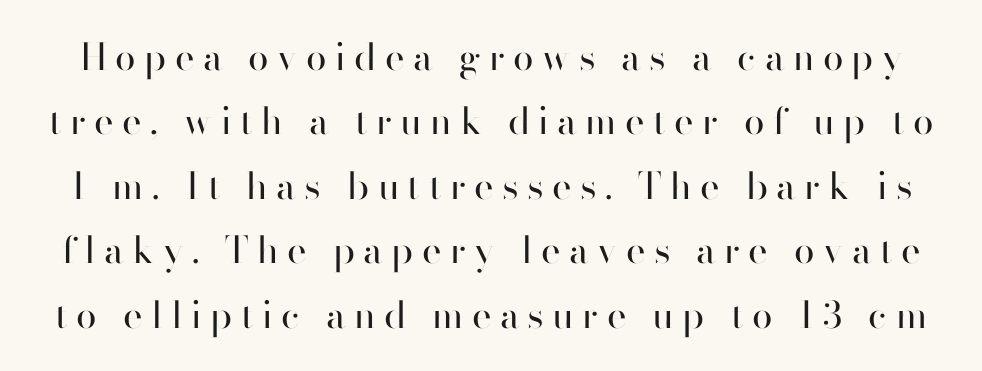
{"serif": "no", "italic": "no", "bold": "no", "weight": "regular", "width": "normal", "stroke_contrast": "high", "x_height": "small", "monospaced": "no", "underline": "no", "line_spacing_ratio": 1.74, "letter_spacing": "wide", "letter_spacing_em": 0.23, "glyph_px": 37}
